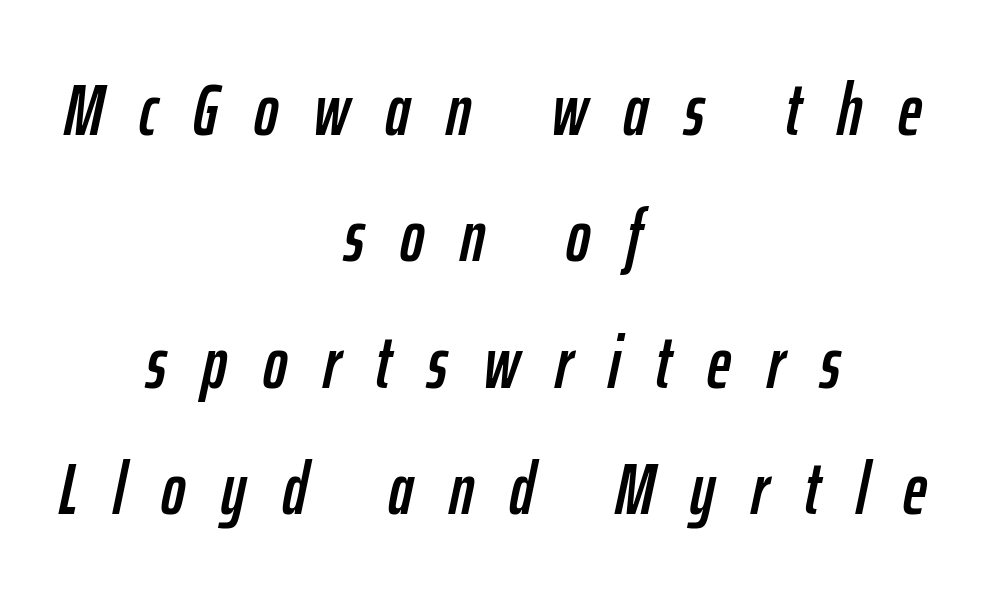
{"italic": "yes", "lean": "right", "slant_degrees": 12, "width": "condensed", "stroke_contrast": "low", "x_height": "medium", "monospaced": "no", "underline": "no", "align": "center", "line_spacing_ratio": 1.73, "letter_spacing": "wide", "letter_spacing_em": 0.49, "glyph_px": 73}
